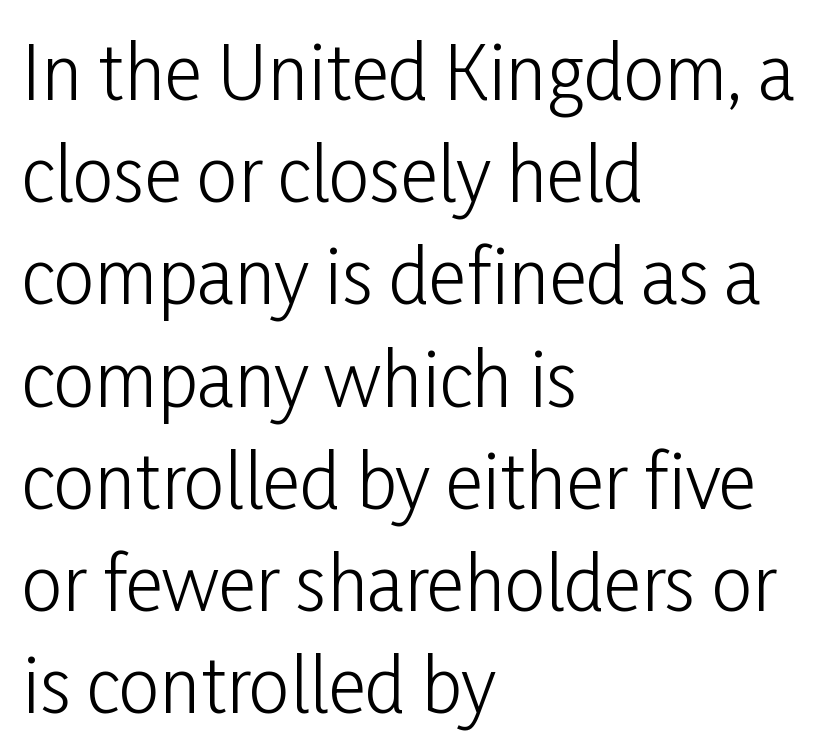
The image shows 73 px light, condensed sans-serif type, upright; set left-aligned, normal line spacing (1.4x), normal letter spacing, not underlined; low stroke contrast and a medium x-height.
